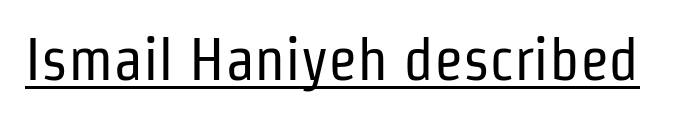
Q: Is the text bold? A: No.
Q: Is the text italic (slanted)? A: No, it is upright.
Q: Is the typeface a serif or a sans-serif typeface? A: Sans-serif.
Q: Is the text underlined? A: Yes.
Q: Is the spacing between letters normal or unusually wide? A: Normal.
Q: Width (condensed, normal, or wide)? A: Condensed.
Q: Stroke contrast? A: Low.
Q: x-height? A: Medium.
Q: Monospaced? A: No.
